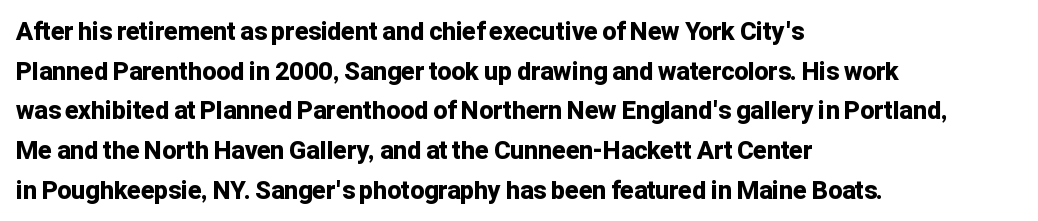
{"italic": "no", "bold": "yes", "underline": "no", "align": "left", "line_spacing": "normal", "line_spacing_ratio": 1.59, "letter_spacing": "normal", "letter_spacing_em": 0.0, "glyph_px": 25}
